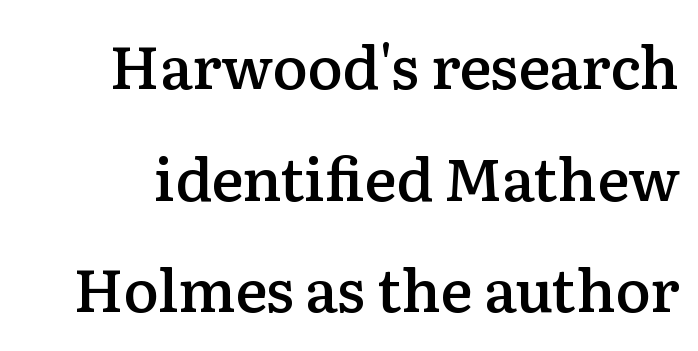
Is this a fixed-width face? No — the glyphs have proportional, varying widths. In terms of posture, this sample is upright. The space beneath each line is pristine and unruled. Little horizontal feet cap the strokes, marking this as serif type. What stands out about the letter spacing? Nothing — it is the standard amount.
